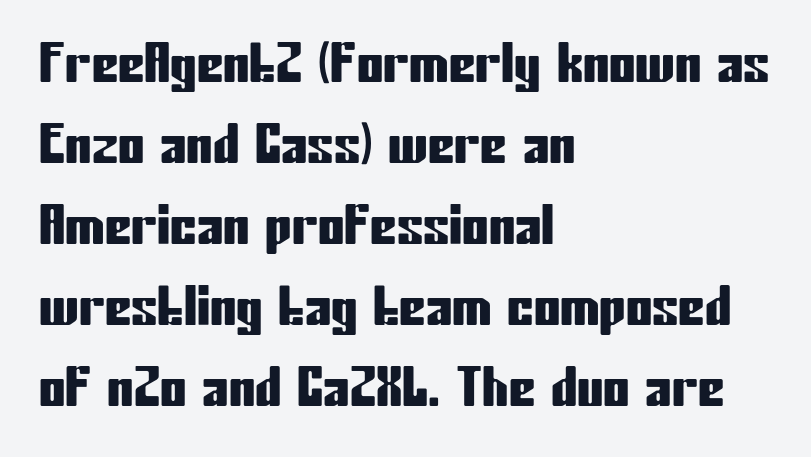
Q: Is the text italic (slanted)? A: No, it is upright.
Q: Is the typeface a serif or a sans-serif typeface? A: Sans-serif.
Q: Is the text underlined? A: No.
Q: How is the paragraph aligned? A: Left-aligned.
Q: Is the spacing between letters normal or unusually wide? A: Normal.
Q: Is the spacing between lines tight, normal or loose? A: Normal.
Q: Width (condensed, normal, or wide)? A: Condensed.
Q: Stroke contrast? A: Low.
Q: x-height? A: Medium.
Q: Monospaced? A: No.
